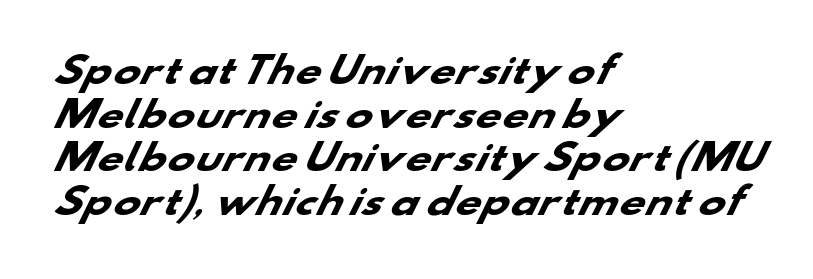
Q: Is the text bold? A: Yes.
Q: Is the typeface a serif or a sans-serif typeface? A: Sans-serif.
Q: Is the text underlined? A: No.
Q: How is the paragraph aligned? A: Left-aligned.
Q: Is the spacing between letters normal or unusually wide? A: Normal.
Q: Width (condensed, normal, or wide)? A: Wide.
Q: Stroke contrast? A: Low.
Q: x-height? A: Small.
Q: Monospaced? A: No.
